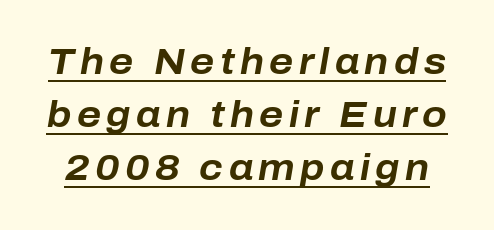
The image shows 36 px bold type, italic (leaning right); set normal line spacing (1.47x), underlined; low stroke contrast and a medium x-height.
